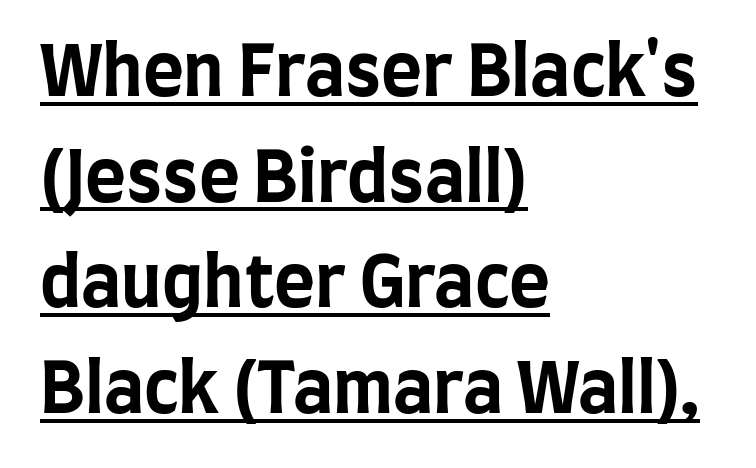
{"serif": "no", "italic": "no", "bold": "yes", "weight": "bold", "width": "condensed", "stroke_contrast": "low", "x_height": "large", "monospaced": "no", "underline": "yes", "align": "left", "line_spacing": "normal", "line_spacing_ratio": 1.51, "letter_spacing": "normal", "letter_spacing_em": 0.0, "glyph_px": 70}
